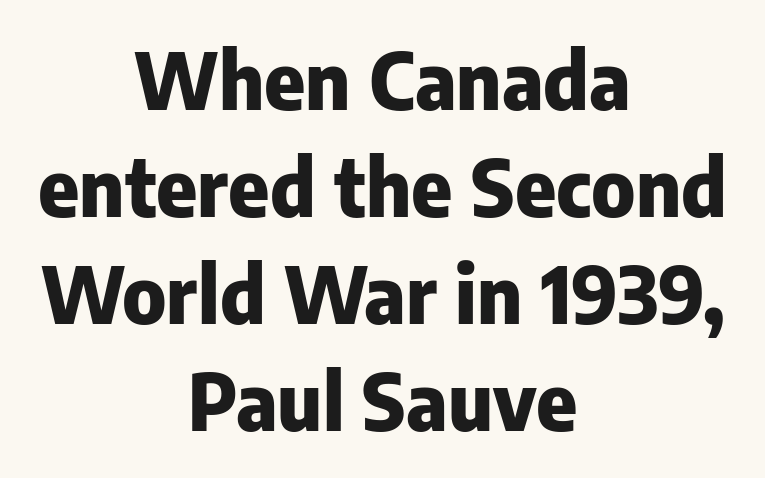
Default kerning and tracking; the words read as compact shapes. Both edges are ragged and mirror each other, which tells us the setting is centered. The space between consecutive lines is moderate. You could not count columns in this text — the font is proportionally spaced.
